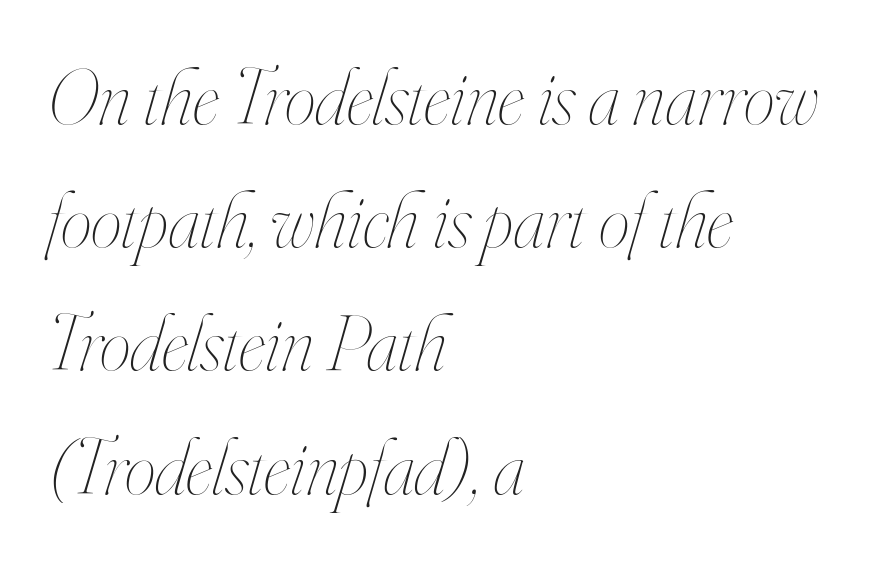
The leading is moderate, giving the passage an even texture. Caption: multi-line text, flush left, ragged right. This is not heavy type; no bold has been used. Rendered with sloped, italic letterforms. Looks like regular typesetting: each glyph gets only the width it needs. Nobody touched the tracking dial on this one.
